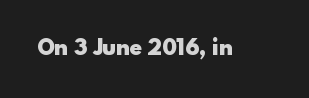
Short note: letters normally spaced. Words float on clear page, feet unadorned. The letters stand upright; this is a roman face. Heavy, bold letterforms.
